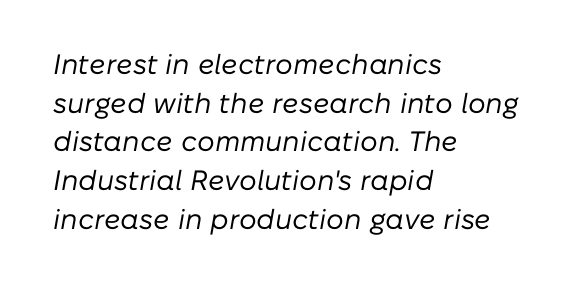
Horizontally, the lines are justified to the leading edge only. Rule under the text: the space is simply empty. You could call the tracking neutral — neither tight nor loose. Emphasis-style slanted type is in use. The vertical gap from one line to the next is medium. Stems here are at most as thick as an everyday book face.
